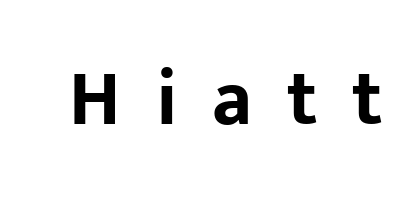
Between one letter and the next there's a generous, obvious gap. Character widths vary here, with narrow letters taking less room than wide ones. The gap between lines stays unmarked. The lettering stays uniformly vertical, giving the passage a roman look.
